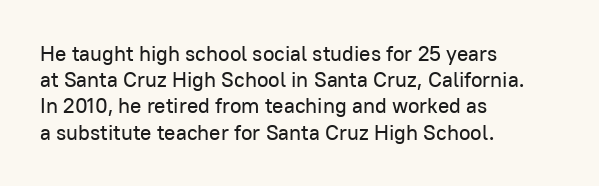
A typesetter would call this leading conventional body-copy spacing. Upright lettering throughout. This rendering uses left alignment, leaving the right contour irregular. The letterforms sit shoulder to shoulder at normal distance. Decoration check: the copy has no underline.
